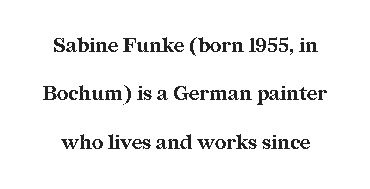
The image shows 20 px bold type, upright; set loose line spacing (2.42x), normal letter spacing, not underlined.
